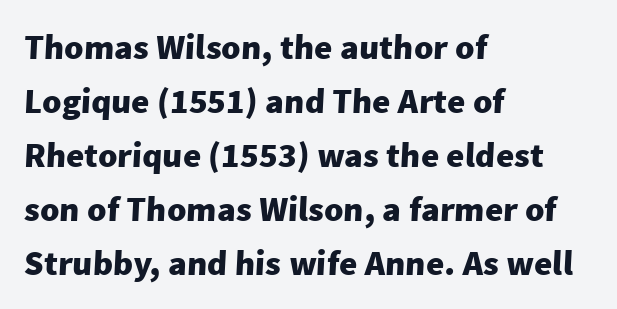
The image shows 35 px heavy sans-serif type; set left-aligned, normal line spacing (1.54x), normal letter spacing, not underlined; low stroke contrast and a medium x-height.
